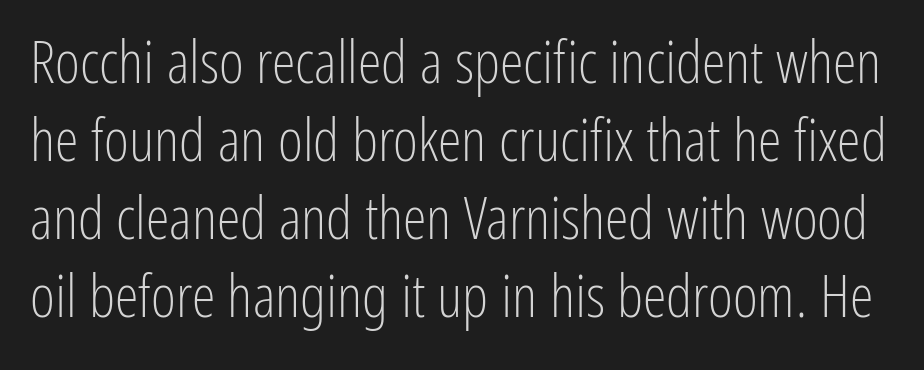
Regular leading. I'd call this a sans setting — the letters go barefoot. The string is rendered with underlining switched off. Observe the ordinary spacing: letters are neighbours, not strangers.
